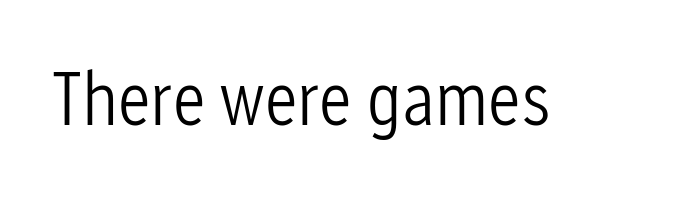
The image shows 77 px light, condensed sans-serif type, upright; set normal letter spacing, not underlined; low stroke contrast and a medium x-height.
